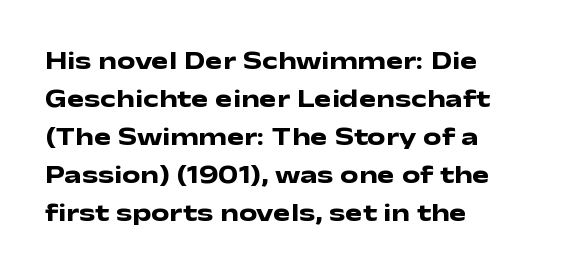
Horizontal alignment here is leftward, the default for most running prose. Nothing unusual about the tracking: characters are spaced as the font intends. Students, observe: this is what conventionally led text looks like. Does the lettering tilt? It doesn't — this is upright.
